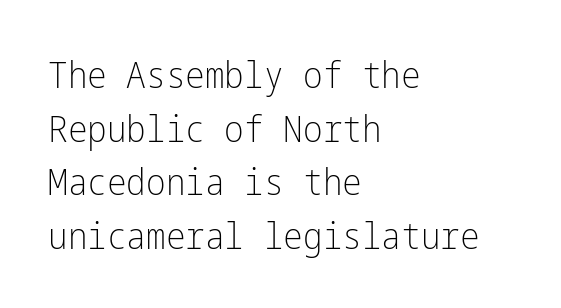
{"serif": "no", "italic": "no", "bold": "no", "weight": "light", "width": "condensed", "stroke_contrast": "low", "x_height": "medium", "underline": "no", "align": "left", "line_spacing": "normal", "line_spacing_ratio": 1.45, "letter_spacing": "normal", "letter_spacing_em": 0.0, "glyph_px": 37}
